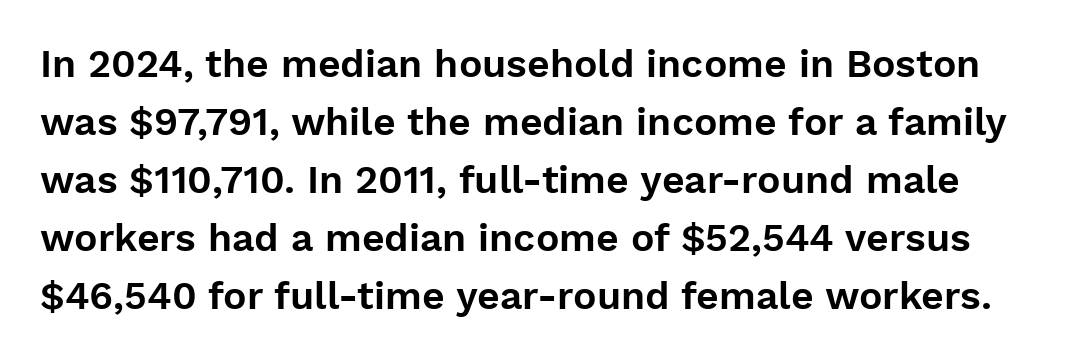
The image shows 39 px sans-serif type, upright; set normal line spacing (1.49x), normal letter spacing, not underlined; low stroke contrast and a medium x-height.
